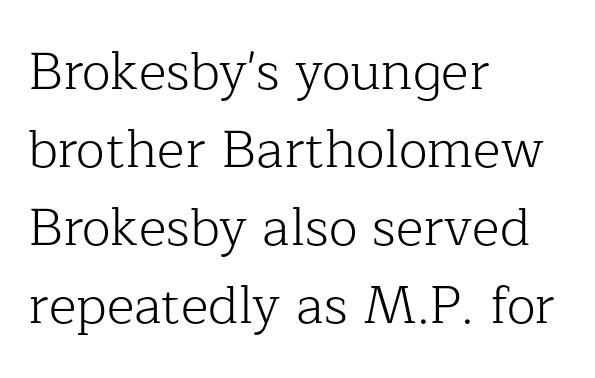
The image shows 53 px light serif type, upright; set left-aligned, normal line spacing (1.47x), normal letter spacing, not underlined; low stroke contrast and a medium x-height.
